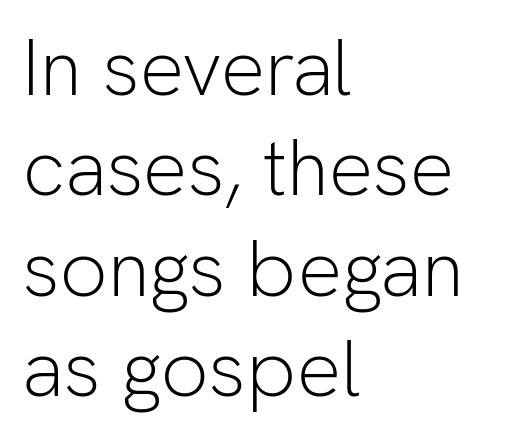
Lines of text with bare space underneath. A typesetter would call this proportional, since set widths differ per character. This is not heavy type; no bold has been used. The axis of the letterforms is exactly vertical. The passage shown is typeset with a sans-serif family. Horizontally, the lines are justified to the leading edge only.
